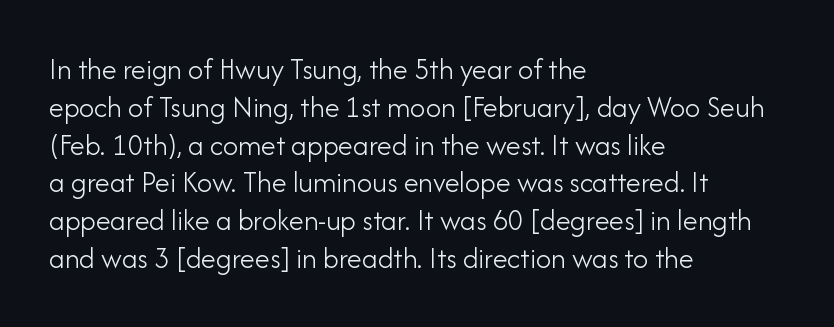
The image shows 30 px light sans-serif type, upright; set left-aligned, normal line spacing (1.26x), normal letter spacing, not underlined; low stroke contrast and a small x-height.
